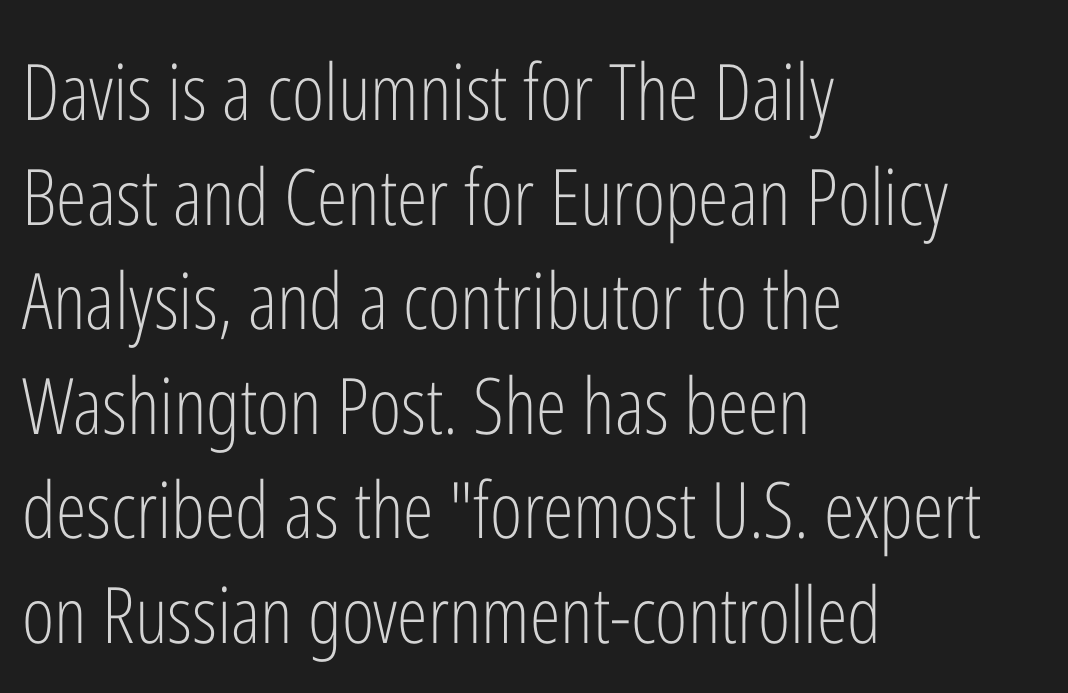
{"serif": "no", "italic": "no", "bold": "no", "weight": "light", "width": "condensed", "stroke_contrast": "low", "x_height": "medium", "monospaced": "no", "underline": "no", "align": "left", "line_spacing": "normal", "line_spacing_ratio": 1.34, "letter_spacing": "normal", "letter_spacing_em": 0.0, "glyph_px": 78}
